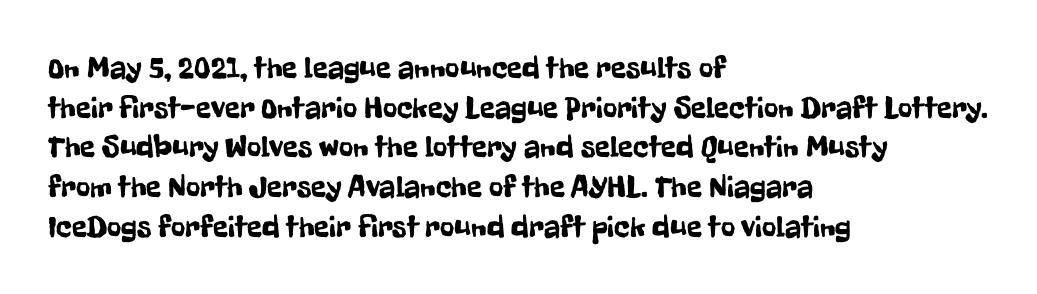
Q: Is the text italic (slanted)? A: No, it is upright.
Q: Is the typeface a serif or a sans-serif typeface? A: Sans-serif.
Q: Is the text underlined? A: No.
Q: How is the paragraph aligned? A: Left-aligned.
Q: Is the spacing between letters normal or unusually wide? A: Normal.
Q: Is the spacing between lines tight, normal or loose? A: Normal.
Q: Width (condensed, normal, or wide)? A: Condensed.
Q: Stroke contrast? A: Low.
Q: x-height? A: Medium.
Q: Monospaced? A: No.
